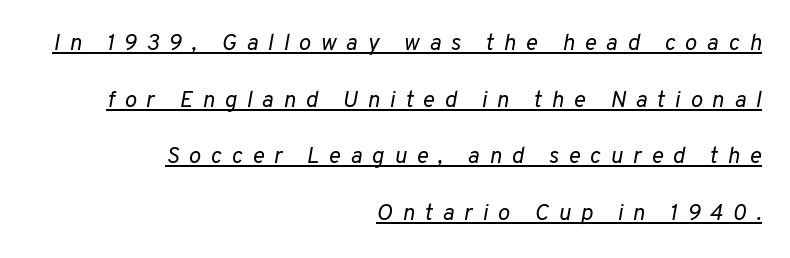
What stands out about the letter spacing? Its width — letters are far apart. All the whitespace from short lines collects on the left. Weight: regular or lighter. Students, observe: this is what heavily led, spacious text looks like.
